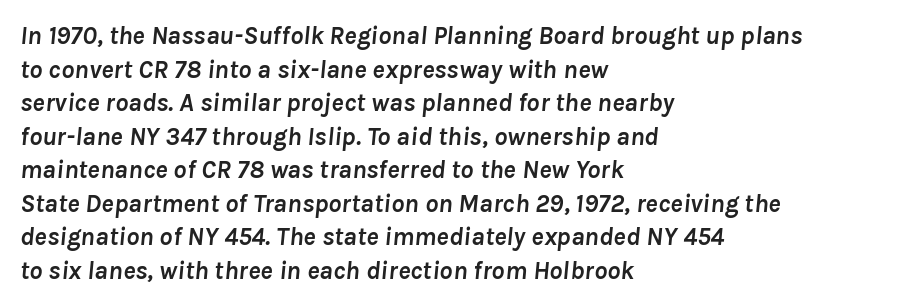
Leading matches the norm, producing a regular column. Is the type slanted? Yes — the strokes lean at a clear angle. Caption: bold face, heavy strokes. The face used here is rendered with its standard letterfit.
